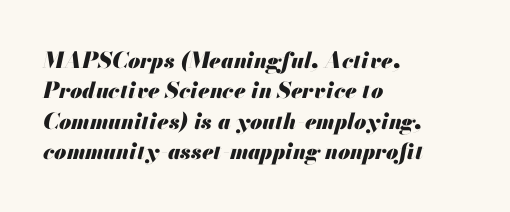
Q: Is the text bold? A: Yes.
Q: Is the text italic (slanted)? A: Yes, it leans right by about 13 degrees.
Q: Is the text underlined? A: No.
Q: How is the paragraph aligned? A: Left-aligned.
Q: Is the spacing between letters normal or unusually wide? A: Normal.
Q: Is the spacing between lines tight, normal or loose? A: Normal.
